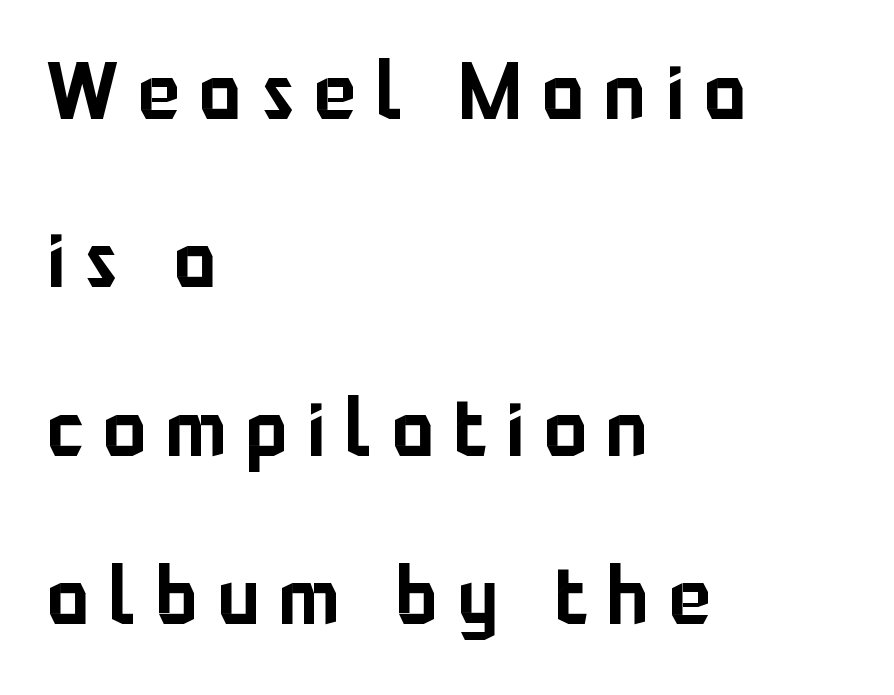
{"serif": "no", "italic": "no", "width": "normal", "stroke_contrast": "low", "x_height": "medium", "monospaced": "no", "underline": "no", "align": "left", "line_spacing": "loose", "line_spacing_ratio": 2.13, "letter_spacing": "wide", "letter_spacing_em": 0.25, "glyph_px": 79}
